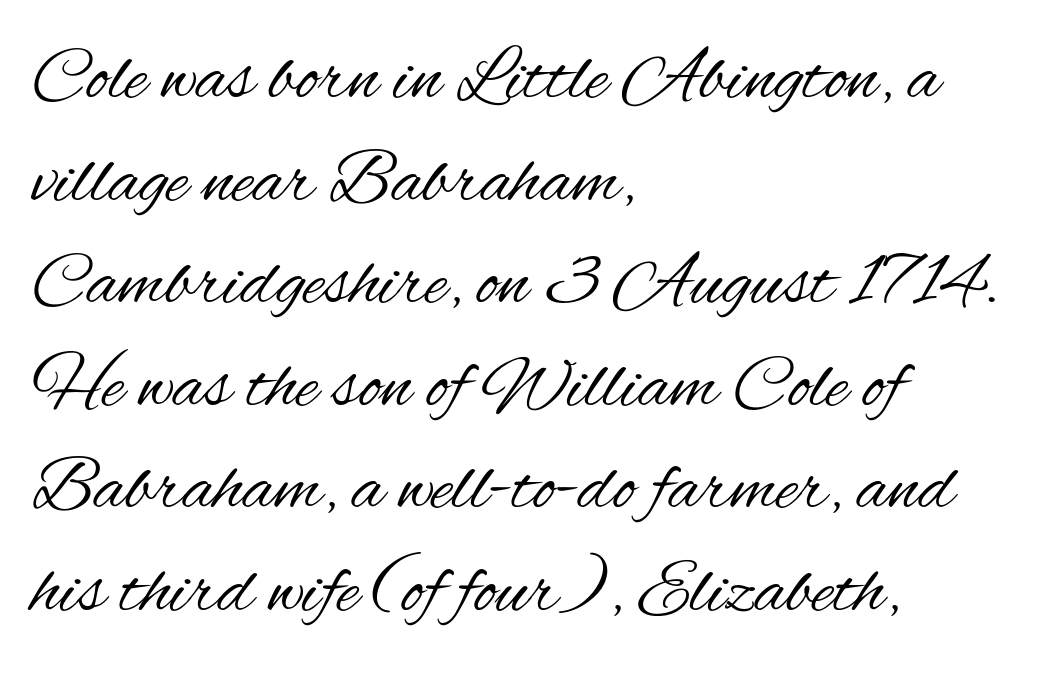
Descenders are the only things crossing below the line. The space between consecutive lines is moderate. Each line starts at the same left margin while the right side varies. Varying glyph widths throughout — classic text-font behaviour.
